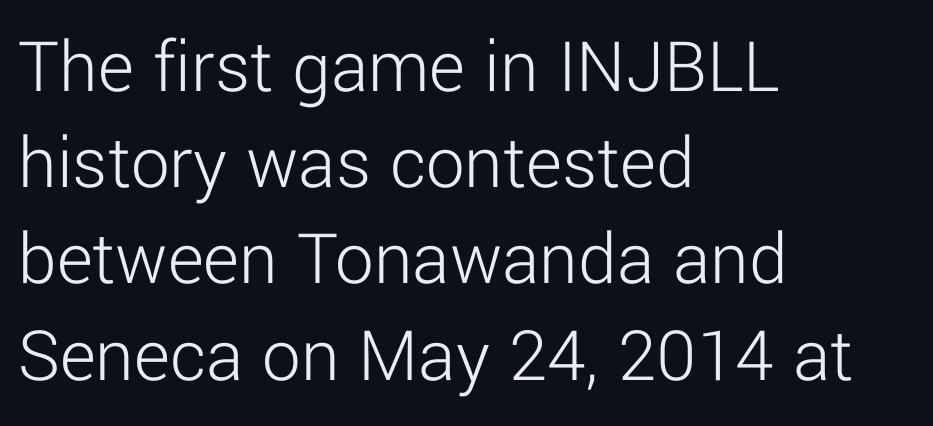
The image shows 77 px light sans-serif type, upright; set left-aligned, normal line spacing (1.25x), normal letter spacing, not underlined; low stroke contrast and a medium x-height.
